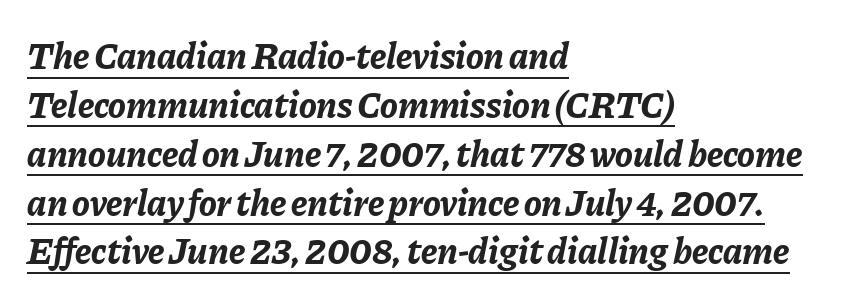
The image shows 37 px bold type, italic (leaning right); set left-aligned, normal line spacing (1.32x), normal letter spacing, underlined; low stroke contrast and a medium x-height.
